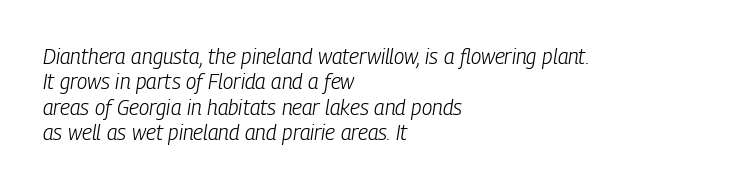
The image shows 21 px text type, italic (leaning right); set left-aligned, line spacing 1.21x, normal letter spacing, not underlined.
